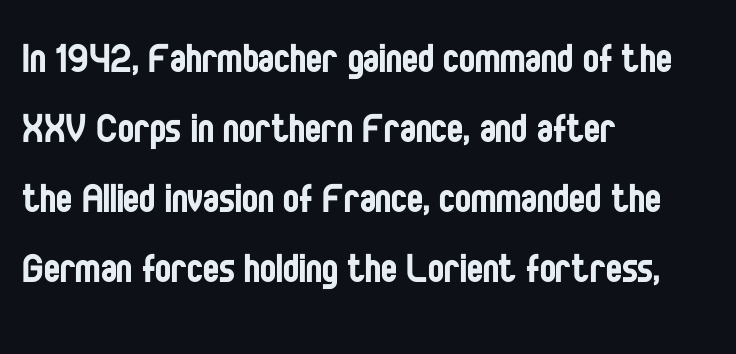
Q: Is the text bold? A: No.
Q: Is the text italic (slanted)? A: No, it is upright.
Q: Is the typeface a serif or a sans-serif typeface? A: Sans-serif.
Q: Is the text underlined? A: No.
Q: How is the paragraph aligned? A: Left-aligned.
Q: Is the spacing between letters normal or unusually wide? A: Normal.
Q: Is the spacing between lines tight, normal or loose? A: Normal.
Q: Width (condensed, normal, or wide)? A: Condensed.
Q: Stroke contrast? A: Low.
Q: x-height? A: Large.
Q: Monospaced? A: No.
